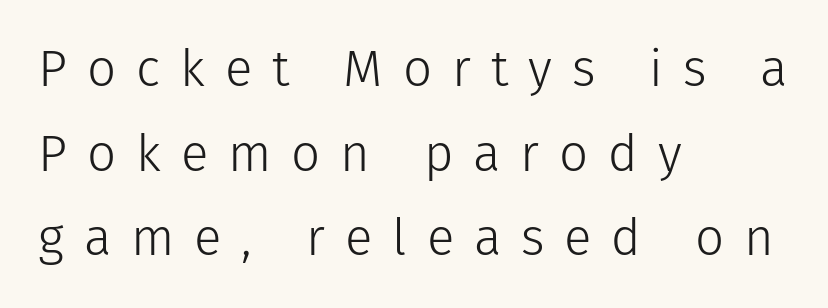
{"serif": "no", "italic": "no", "bold": "no", "weight": "light", "width": "normal", "stroke_contrast": "low", "x_height": "medium", "monospaced": "no", "underline": "no", "align": "left", "line_spacing": "normal", "line_spacing_ratio": 1.66, "letter_spacing": "wide", "letter_spacing_em": 0.39, "glyph_px": 51}
